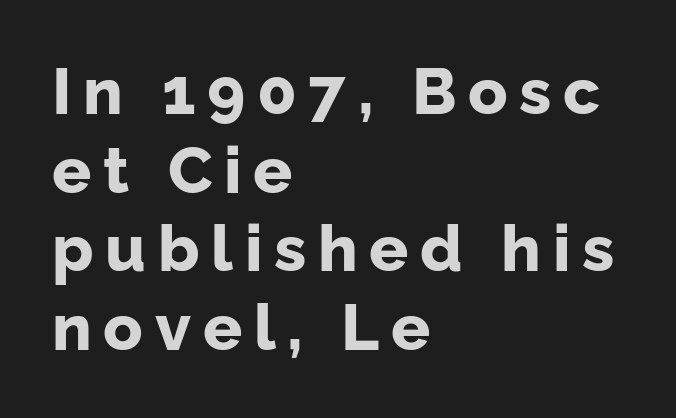
Spacing verdict: proportional, widths tailored to each character. Beneath every word, the page is bare. Letterform terminals end flat and unadorned throughout the passage. You can tell it's not italic because the verticals are truly vertical. A student would call this left alignment; a typographer would say flush left, rag right. Pretty heavy lettering here — definitely bold.
